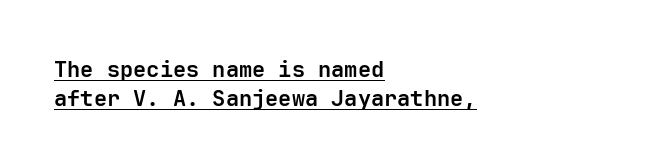
The image shows 22 px bold type, upright; set left-aligned, normal line spacing (1.3x), normal letter spacing, underlined.
